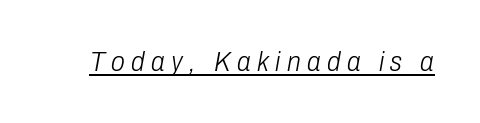
Stroke thickness stays within the range of a standard reading face or lighter. Has an underline been added? It has. Compared with ordinary roman type, these characters are visibly tilted. This rendering widens character spacing well past its baseline value. Think of a printed novel: that variable character pitch is what you see here.
